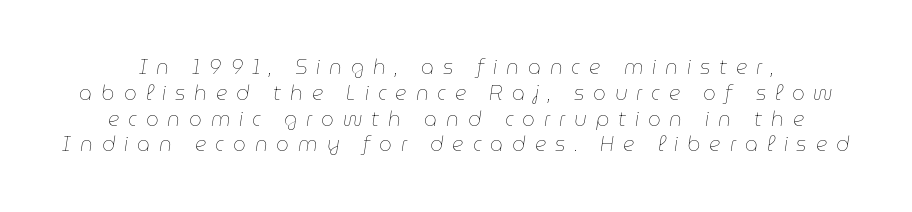
Q: Is the text bold? A: No.
Q: Is the text italic (slanted)? A: Yes, it leans right by about 9 degrees.
Q: Is the text underlined? A: No.
Q: Is the spacing between letters normal or unusually wide? A: Unusually wide.
Q: Is the spacing between lines tight, normal or loose? A: Normal.
